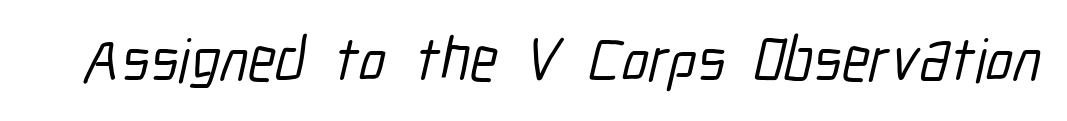
{"serif": "no", "width": "condensed", "stroke_contrast": "low", "x_height": "medium", "monospaced": "no", "underline": "no", "letter_spacing": "normal", "letter_spacing_em": 0.0, "glyph_px": 62}
